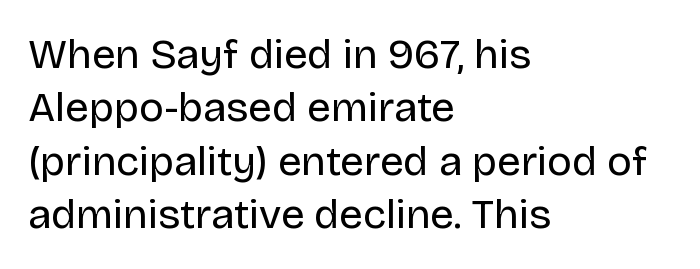
{"serif": "no", "italic": "no", "bold": "no", "weight": "regular", "width": "normal", "stroke_contrast": "low", "x_height": "large", "monospaced": "no", "underline": "no", "align": "left", "line_spacing": "normal", "line_spacing_ratio": 1.27, "letter_spacing": "normal", "letter_spacing_em": 0.0, "glyph_px": 42}
